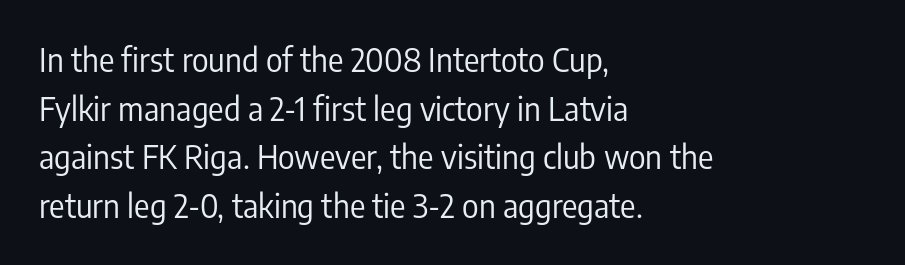
Q: Is the text bold? A: No.
Q: Is the text italic (slanted)? A: No, it is upright.
Q: Is the typeface a serif or a sans-serif typeface? A: Sans-serif.
Q: Is the text underlined? A: No.
Q: How is the paragraph aligned? A: Left-aligned.
Q: Is the spacing between letters normal or unusually wide? A: Normal.
Q: Is the spacing between lines tight, normal or loose? A: Normal.
Q: Width (condensed, normal, or wide)? A: Condensed.
Q: Stroke contrast? A: Low.
Q: x-height? A: Medium.
Q: Monospaced? A: No.
